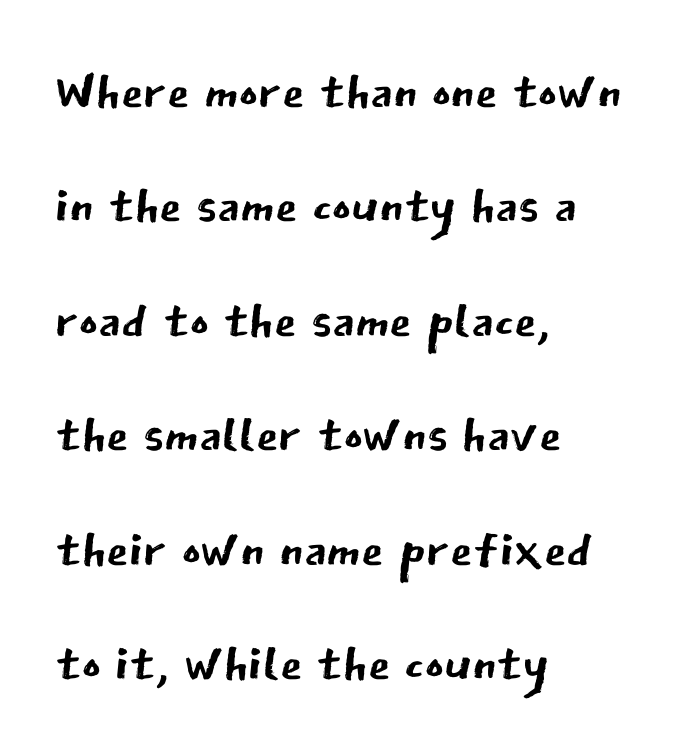
{"serif": "no", "italic": "no", "bold": "no", "weight": "regular", "width": "normal", "stroke_contrast": "low", "x_height": "medium", "monospaced": "no", "underline": "no", "align": "left", "line_spacing": "normal", "line_spacing_ratio": 1.59, "letter_spacing": "normal", "letter_spacing_em": 0.0, "glyph_px": 72}
